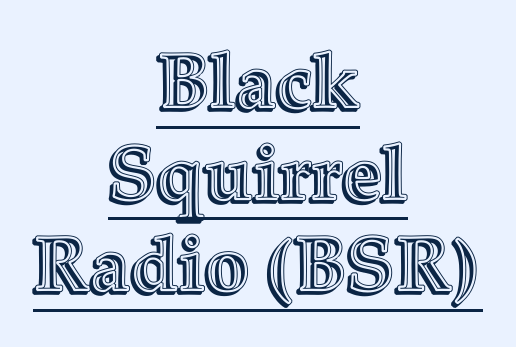
The image shows 77 px text type, upright; set centered, line spacing 1.19x, normal letter spacing, underlined; a medium x-height.
